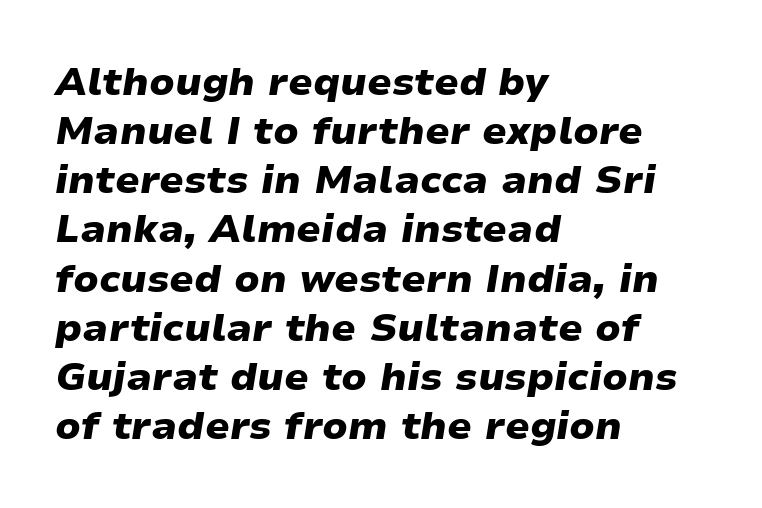
The letters are bold, with thick, heavy strokes. You could not count columns in this text — the font is proportionally spaced. The space directly below the letters is spotless. The passage shown has conventional tracking throughout. The compositor pushed each line to the left boundary. This sample keeps an unexceptional amount of space between lines.
